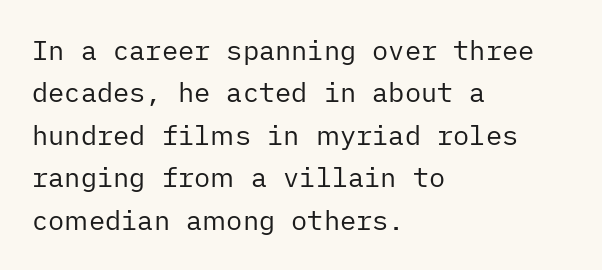
Characters follow at the spacing the type designer built in. Where is the straight margin? On the left. Weight: regular or lighter. Check the space under the baseline: it is left empty. Each new line begins a customary step beneath the previous one.
